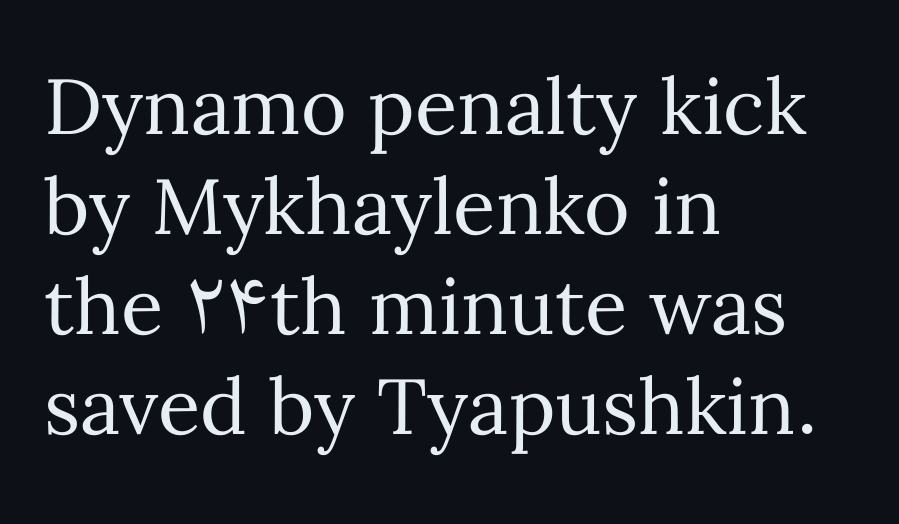
These lines are rendered in a variable-pitch font. Visually the block forms a straight wall on the left and a jagged coastline on the right. Nope, not italic — everything's standing straight. Here the glyphs are tracked normally, forming tight word shapes. Horizontal bands of white between lines are of average thickness.
